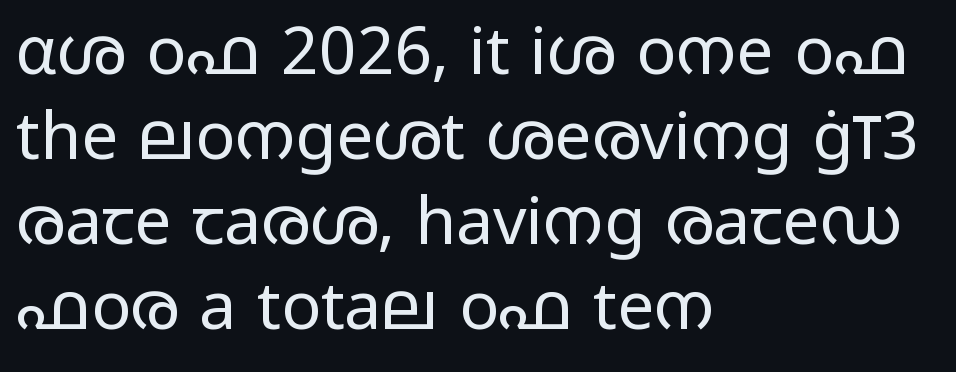
The lines are quadded left. This is sans-serif lettering, the kind often seen on screens and signage. Caption: standard tracking, unaltered. Caption: face not bold, strokes unweighted. Has an underline been added? It has not. The letters advance in unequal steps, a hallmark of proportional type.
